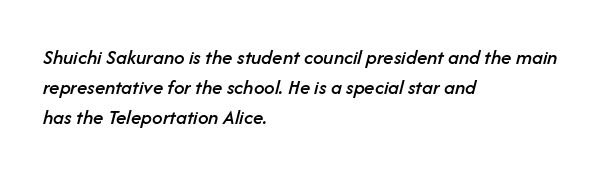
The typesetter chose a ragged-right arrangement here. Letter spacing: default. Descender tails drop into unmarked territory. An italicized treatment has been applied to the whole sample. Is there much room between lines? A standard amount, neither cramped nor airy.
